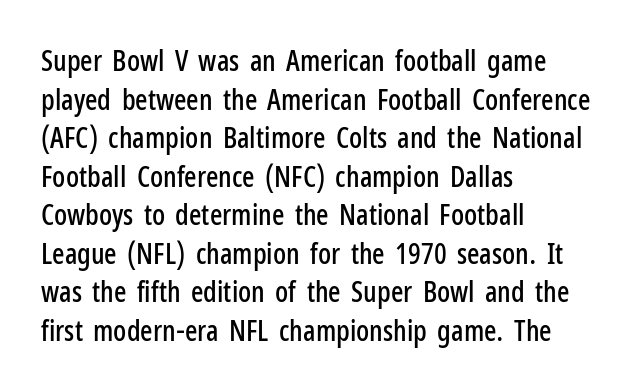
{"serif": "no", "italic": "no", "width": "condensed", "stroke_contrast": "low", "x_height": "medium", "monospaced": "no", "underline": "no", "align": "left", "line_spacing": "normal", "line_spacing_ratio": 1.33, "letter_spacing": "normal", "letter_spacing_em": 0.0, "glyph_px": 29}
